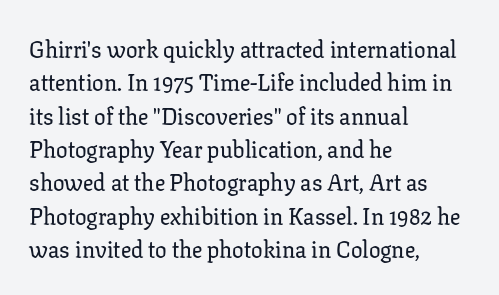
The rendering uses a moderate line-height, typical for paragraphs. These lines were composed using upright roman letters. The gaps between neighbouring characters are ordinary and unremarkable. Has an underline been added? It has not. Line starts are locked; line ends wander.
